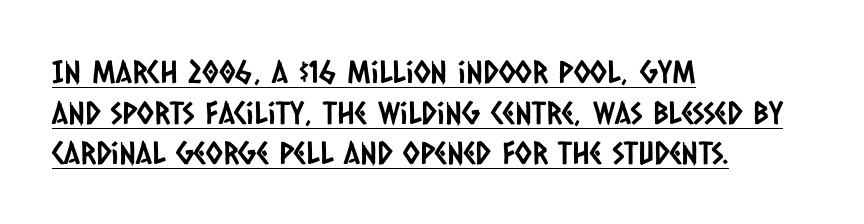
{"serif": "no", "width": "condensed", "stroke_contrast": "low", "x_height": "large", "monospaced": "no", "underline": "yes", "align": "left", "line_spacing": "normal", "line_spacing_ratio": 1.31, "letter_spacing": "normal", "letter_spacing_em": 0.0, "glyph_px": 31}
